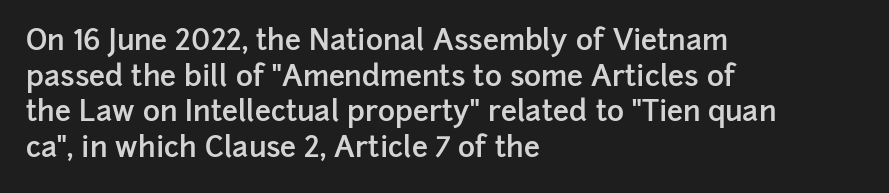
Q: Is the text bold? A: Semi-bold.
Q: Is the text italic (slanted)? A: No, it is upright.
Q: Is the typeface a serif or a sans-serif typeface? A: Sans-serif.
Q: Is the text underlined? A: No.
Q: How is the paragraph aligned? A: Left-aligned.
Q: Is the spacing between letters normal or unusually wide? A: Normal.
Q: Width (condensed, normal, or wide)? A: Normal.
Q: Stroke contrast? A: Low.
Q: x-height? A: Medium.
Q: Monospaced? A: No.
